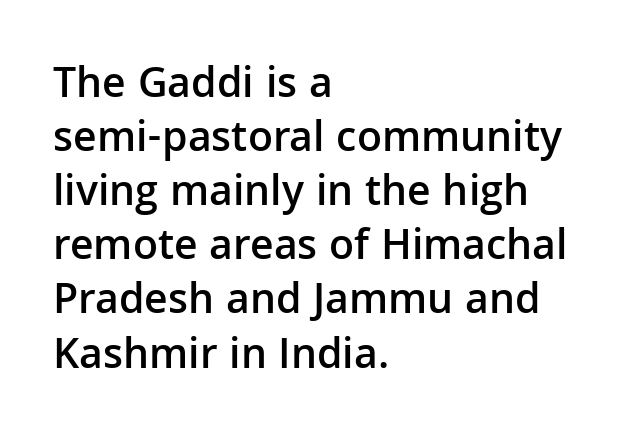
Q: Is the text bold? A: Semi-bold.
Q: Is the text italic (slanted)? A: No, it is upright.
Q: Is the typeface a serif or a sans-serif typeface? A: Sans-serif.
Q: Is the text underlined? A: No.
Q: How is the paragraph aligned? A: Left-aligned.
Q: Is the spacing between letters normal or unusually wide? A: Normal.
Q: Width (condensed, normal, or wide)? A: Normal.
Q: Stroke contrast? A: Low.
Q: x-height? A: Medium.
Q: Monospaced? A: No.
